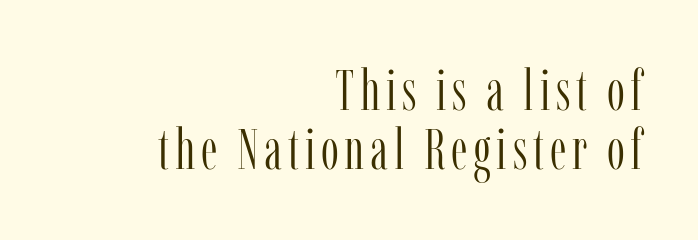
Q: Is the text bold? A: No.
Q: Is the text italic (slanted)? A: No, it is upright.
Q: Is the typeface a serif or a sans-serif typeface? A: Serif.
Q: Is the text underlined? A: No.
Q: How is the paragraph aligned? A: Right-aligned.
Q: Is the spacing between lines tight, normal or loose? A: Tight.
Q: Width (condensed, normal, or wide)? A: Condensed.
Q: Stroke contrast? A: Low.
Q: x-height? A: Medium.
Q: Monospaced? A: No.
